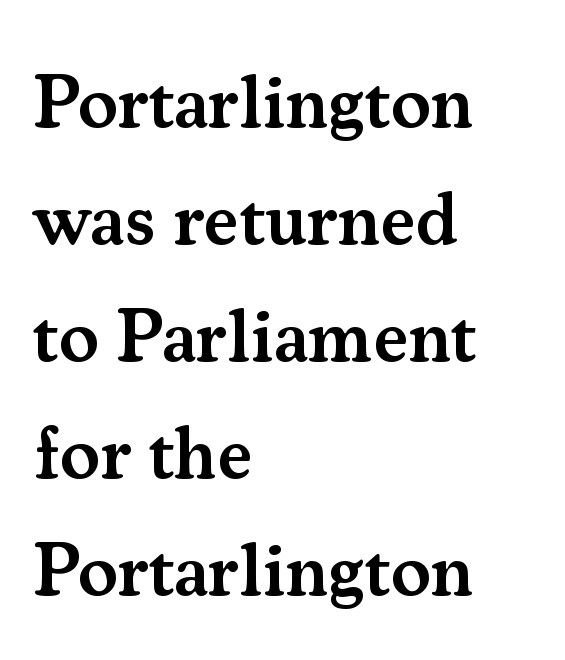
The image shows 75 px semibold serif type, upright; set left-aligned, normal line spacing (1.56x), normal letter spacing, not underlined; medium stroke contrast and a small x-height.
